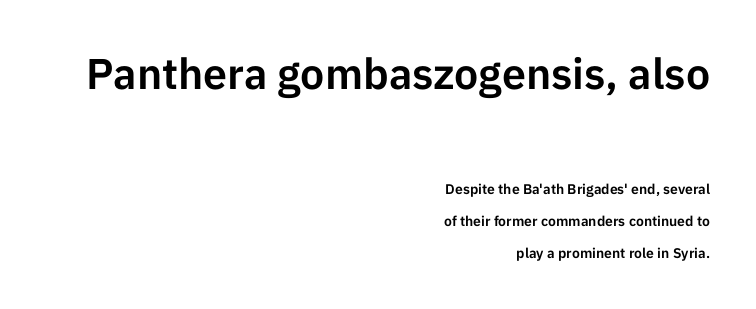
{"serif": "no", "italic": "no", "width": "normal", "stroke_contrast": "low", "x_height": "medium", "monospaced": "no", "underline": "no", "align": "right", "line_spacing": "loose", "line_spacing_ratio": 2.31, "letter_spacing": "normal", "letter_spacing_em": 0.0, "larger_block": "first", "size_ratio": 3.07, "glyph_px": 43}
